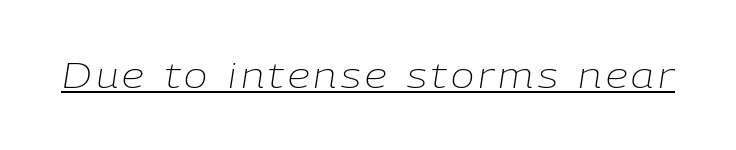
{"italic": "yes", "lean": "right", "slant_degrees": 9, "bold": "no", "weight": "light", "width": "normal", "stroke_contrast": "low", "x_height": "medium", "monospaced": "no", "underline": "yes", "glyph_px": 35}
